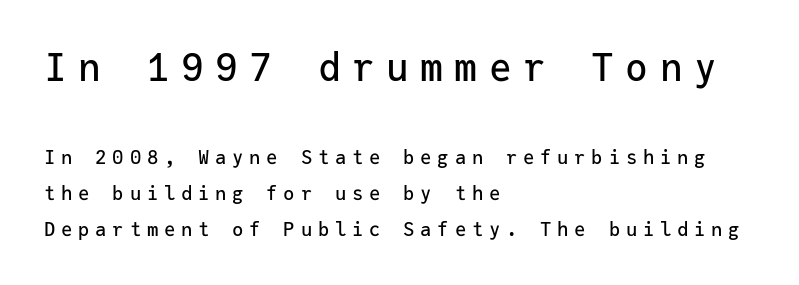
Q: Is the text italic (slanted)? A: No, it is upright.
Q: Is the typeface a serif or a sans-serif typeface? A: Sans-serif.
Q: Is the text underlined? A: No.
Q: How is the paragraph aligned? A: Left-aligned.
Q: Is the spacing between letters normal or unusually wide? A: Unusually wide.
Q: Which block of text is set in a larger size, the first (top) or the second (bottom)? A: The first (top) one.
Q: Width (condensed, normal, or wide)? A: Normal.
Q: Stroke contrast? A: Low.
Q: x-height? A: Medium.
Q: Monospaced? A: Yes.
